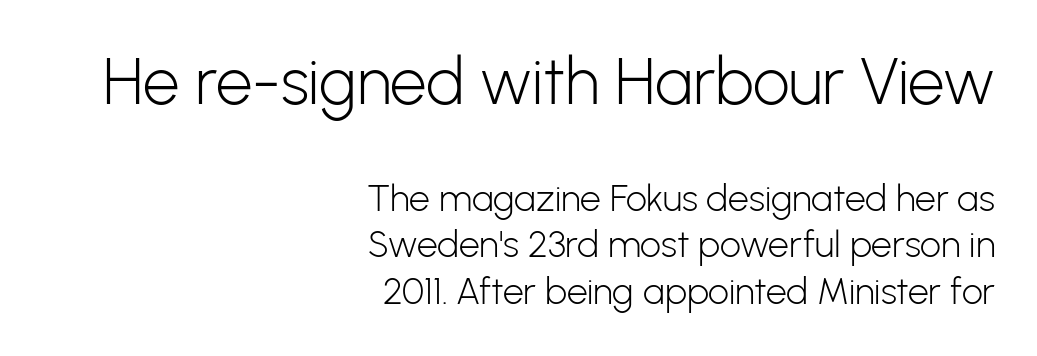
{"serif": "no", "italic": "no", "bold": "no", "weight": "light", "width": "normal", "stroke_contrast": "low", "x_height": "medium", "monospaced": "no", "underline": "no", "align": "right", "line_spacing": "normal", "line_spacing_ratio": 1.25, "letter_spacing": "normal", "letter_spacing_em": 0.0, "larger_block": "first", "size_ratio": 1.76, "glyph_px": 65}
